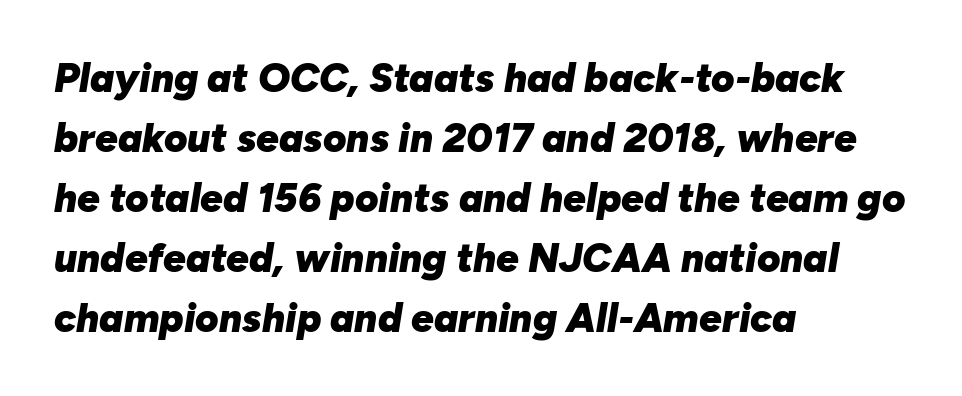
The image shows 40 px heavy type, italic (leaning right); set left-aligned, normal line spacing (1.5x), normal letter spacing, not underlined; low stroke contrast and a medium x-height.
